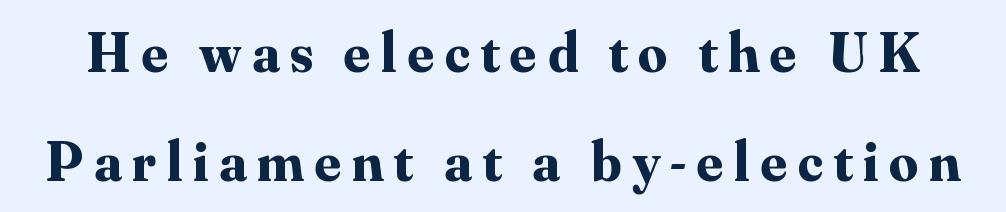
Think of a printed novel: that variable character pitch is what you see here. Characters remain perfectly vertical along every line. Pretty heavy lettering here — definitely bold. The passage shown is not underscored anywhere. Leading is clearly above the norm, producing a sparse column.
